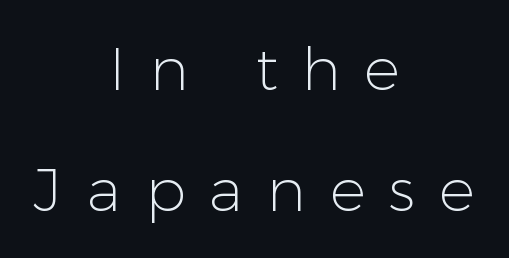
Q: Is the text bold? A: No.
Q: Is the text italic (slanted)? A: No, it is upright.
Q: Is the typeface a serif or a sans-serif typeface? A: Sans-serif.
Q: Is the text underlined? A: No.
Q: How is the paragraph aligned? A: Centered.
Q: Is the spacing between letters normal or unusually wide? A: Unusually wide.
Q: Is the spacing between lines tight, normal or loose? A: Loose.
Q: Width (condensed, normal, or wide)? A: Normal.
Q: Stroke contrast? A: Low.
Q: x-height? A: Medium.
Q: Monospaced? A: No.
